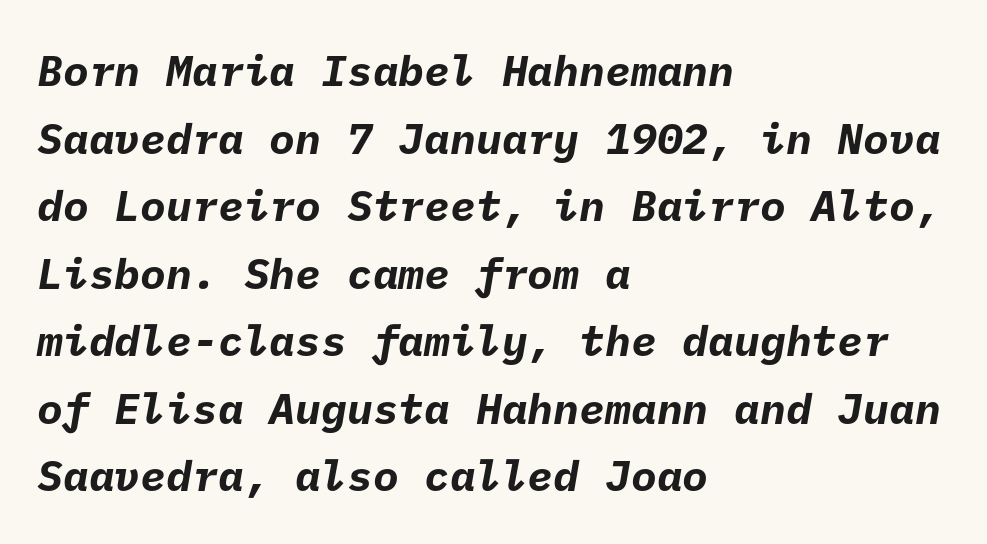
Q: Is the text bold? A: Yes.
Q: Is the typeface a serif or a sans-serif typeface? A: Sans-serif.
Q: Is the text underlined? A: No.
Q: How is the paragraph aligned? A: Left-aligned.
Q: Is the spacing between letters normal or unusually wide? A: Normal.
Q: Is the spacing between lines tight, normal or loose? A: Normal.
Q: Width (condensed, normal, or wide)? A: Normal.
Q: Stroke contrast? A: Low.
Q: x-height? A: Medium.
